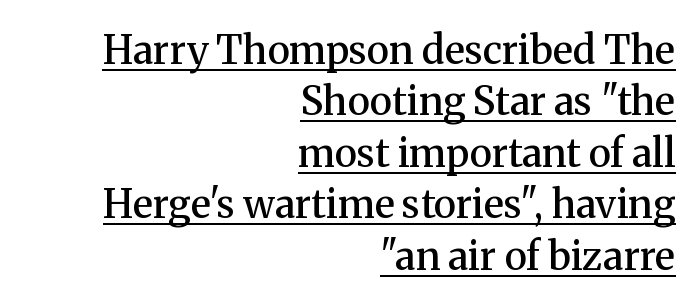
Is this a fixed-width face? No — the glyphs have proportional, varying widths. Each new line begins a customary step beneath the previous one. I'd describe the lettering as semibold — firm but not a full bold. The tracking reads as untouched default to a designer's eye.
